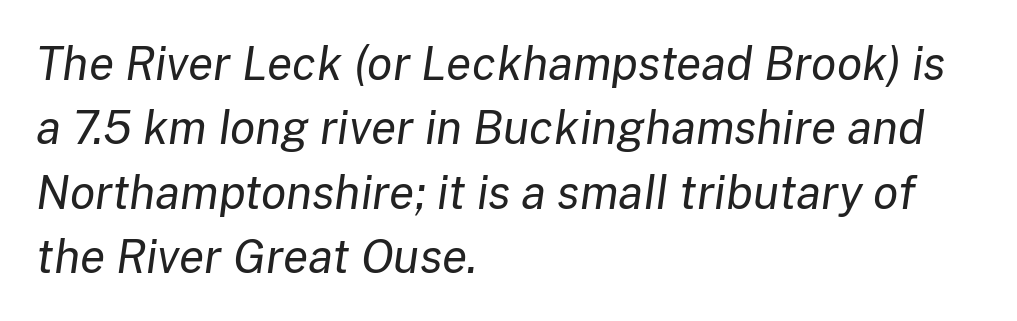
The image shows 46 px regular-weight type, italic (leaning right); set left-aligned, normal line spacing (1.4x), normal letter spacing, not underlined; low stroke contrast and a medium x-height.
